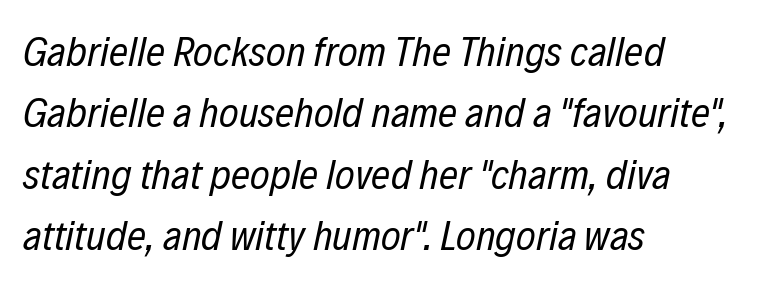
Q: Is the text bold? A: No.
Q: Is the text italic (slanted)? A: Yes, it leans right by about 12 degrees.
Q: Is the text underlined? A: No.
Q: How is the paragraph aligned? A: Left-aligned.
Q: Is the spacing between letters normal or unusually wide? A: Normal.
Q: Is the spacing between lines tight, normal or loose? A: Normal.
Q: Width (condensed, normal, or wide)? A: Condensed.
Q: Stroke contrast? A: Low.
Q: x-height? A: Medium.
Q: Monospaced? A: No.
